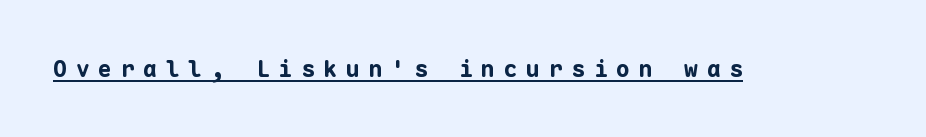
Tall strokes in this sample are plumb rather than angled. Look at the stroke-to-counter ratio: heavy, a bold. Underlining? Definitely there. The line texture is sparse and dotted thanks to wide tracking.
